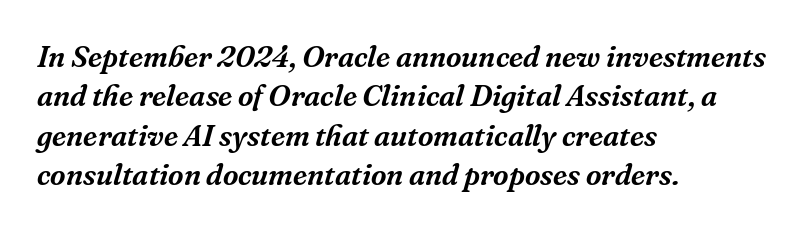
{"serif": "yes", "italic": "yes", "lean": "right", "slant_degrees": 16, "width": "normal", "stroke_contrast": "medium", "x_height": "medium", "monospaced": "no", "underline": "no", "align": "left", "line_spacing": "normal", "line_spacing_ratio": 1.31, "letter_spacing": "normal", "letter_spacing_em": 0.0, "glyph_px": 30}
